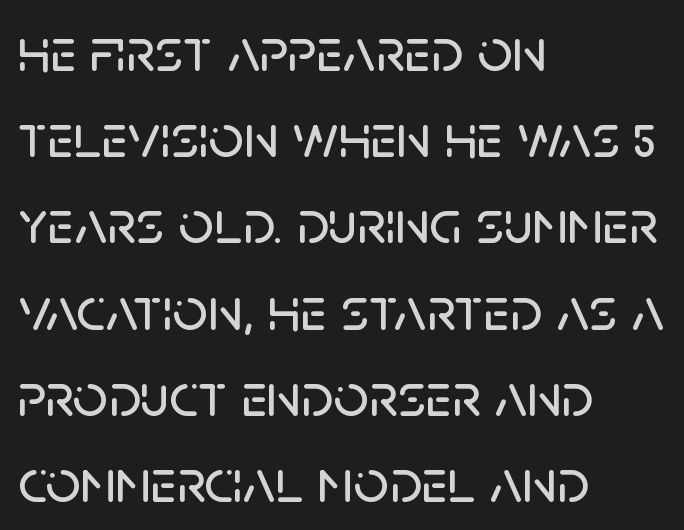
The image shows 62 px sans-serif type, upright; set left-aligned, normal line spacing (1.39x), normal letter spacing, not underlined; low stroke contrast and a large x-height.
